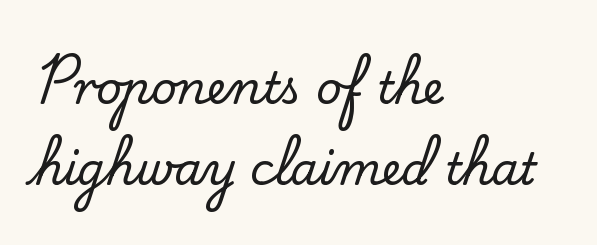
{"serif": "yes", "width": "normal", "stroke_contrast": "low", "x_height": "small", "monospaced": "no", "underline": "no", "align": "left", "line_spacing_ratio": 1.83, "letter_spacing": "normal", "letter_spacing_em": 0.0, "glyph_px": 44}
